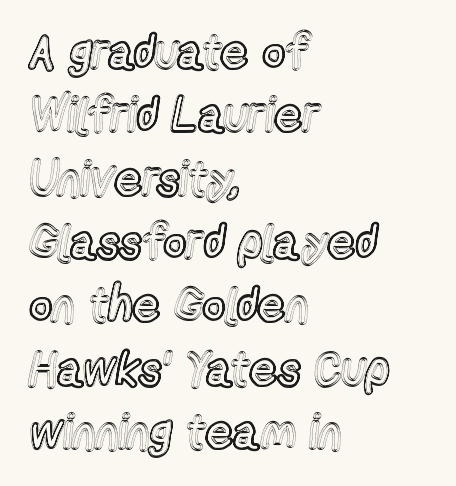
Q: Is the text italic (slanted)? A: Yes.
Q: Is the text underlined? A: No.
Q: How is the paragraph aligned? A: Left-aligned.
Q: Is the spacing between letters normal or unusually wide? A: Normal.
Q: Is the spacing between lines tight, normal or loose? A: Normal.
Q: Width (condensed, normal, or wide)? A: Condensed.
Q: x-height? A: Medium.
Q: Monospaced? A: No.
